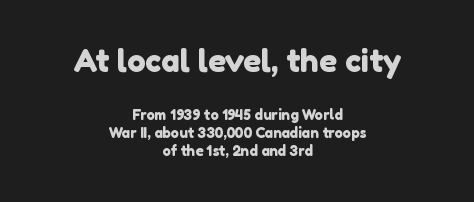
The image shows 31 px sans-serif type; set centered, normal line spacing (1.3x), normal letter spacing, not underlined; the first (top) block is 2.21x larger; a medium x-height.
